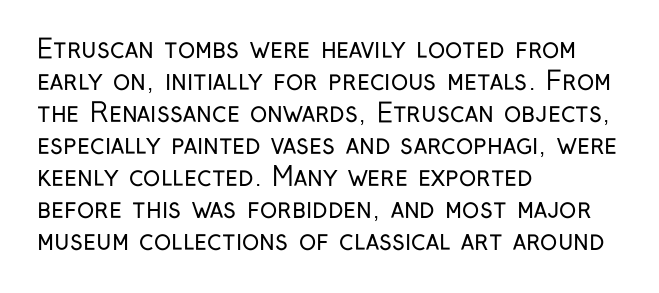
{"italic": "no", "bold": "no", "underline": "no", "align": "left", "line_spacing_ratio": 1.23, "letter_spacing": "normal", "letter_spacing_em": 0.0, "glyph_px": 26}
